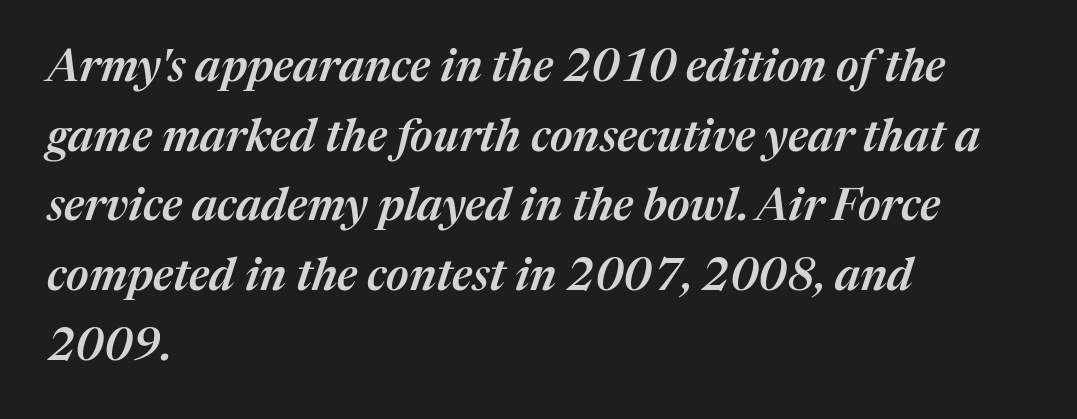
{"italic": "yes", "lean": "right", "slant_degrees": 17, "bold": "semi", "weight": "semibold", "width": "normal", "stroke_contrast": "medium", "x_height": "medium", "monospaced": "no", "underline": "no", "align": "left", "line_spacing": "normal", "line_spacing_ratio": 1.55, "letter_spacing": "normal", "letter_spacing_em": 0.0, "glyph_px": 45}
